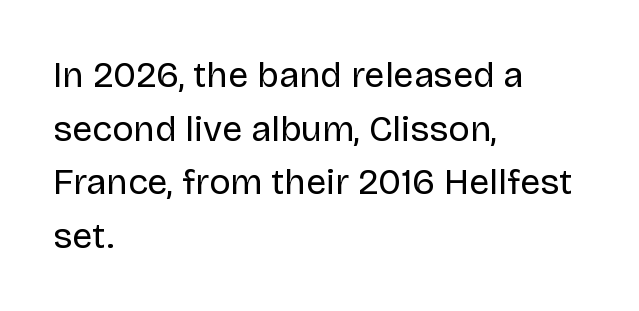
Q: Is the text bold? A: No.
Q: Is the text italic (slanted)? A: No, it is upright.
Q: Is the typeface a serif or a sans-serif typeface? A: Sans-serif.
Q: Is the text underlined? A: No.
Q: How is the paragraph aligned? A: Left-aligned.
Q: Is the spacing between letters normal or unusually wide? A: Normal.
Q: Is the spacing between lines tight, normal or loose? A: Normal.
Q: Width (condensed, normal, or wide)? A: Normal.
Q: Stroke contrast? A: Low.
Q: x-height? A: Large.
Q: Monospaced? A: No.
